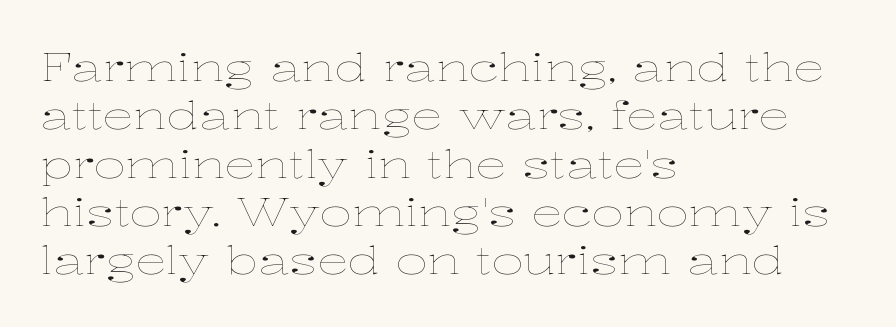
Q: Is the text bold? A: No.
Q: Is the text italic (slanted)? A: No, it is upright.
Q: Is the text underlined? A: No.
Q: How is the paragraph aligned? A: Left-aligned.
Q: Is the spacing between letters normal or unusually wide? A: Normal.
Q: Width (condensed, normal, or wide)? A: Wide.
Q: Stroke contrast? A: Low.
Q: x-height? A: Medium.
Q: Monospaced? A: No.
